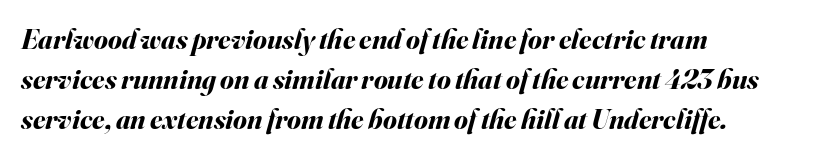
The image shows 28 px bold type, italic (leaning right); set left-aligned, normal line spacing (1.43x), normal letter spacing, not underlined; medium stroke contrast and a small x-height.
